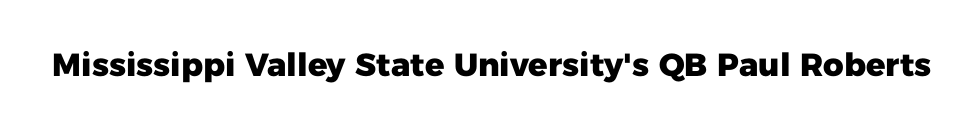
{"serif": "no", "italic": "no", "bold": "yes", "weight": "heavy", "width": "normal", "stroke_contrast": "low", "x_height": "medium", "monospaced": "no", "underline": "no", "letter_spacing": "normal", "letter_spacing_em": 0.0, "glyph_px": 32}
